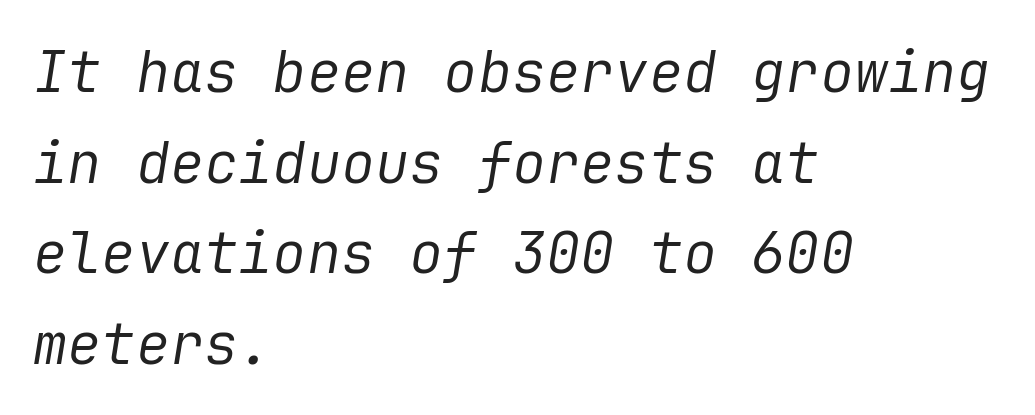
The image shows 57 px regular-weight type, italic (leaning right); set left-aligned, normal line spacing (1.59x), normal letter spacing, not underlined; low stroke contrast and a medium x-height.
